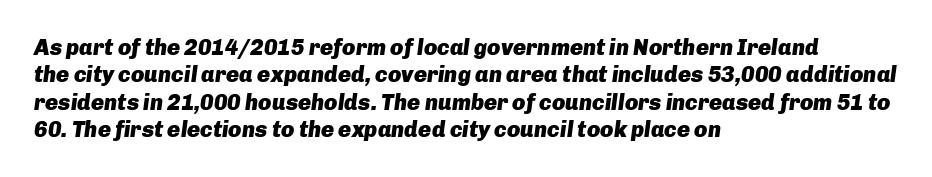
{"italic": "yes", "lean": "right", "slant_degrees": 8, "bold": "yes", "underline": "no", "align": "left", "line_spacing_ratio": 1.24, "letter_spacing": "normal", "letter_spacing_em": 0.0, "glyph_px": 22}
